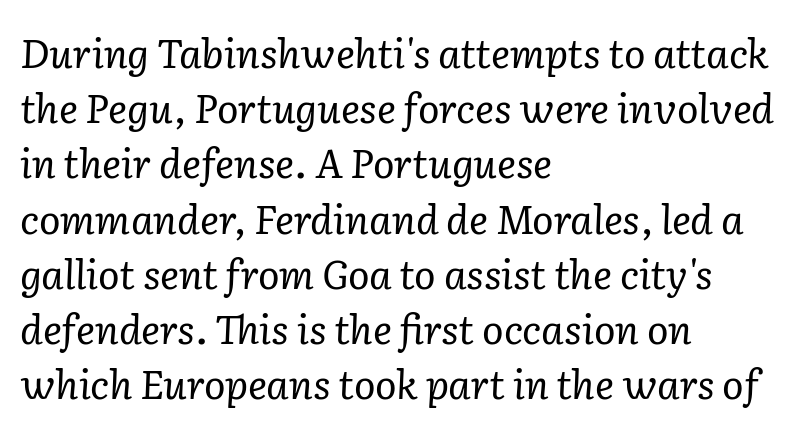
Q: Is the text bold? A: No.
Q: Is the text italic (slanted)? A: Yes, it leans right by about 2 degrees.
Q: Is the typeface a serif or a sans-serif typeface? A: Serif.
Q: Is the text underlined? A: No.
Q: How is the paragraph aligned? A: Left-aligned.
Q: Is the spacing between letters normal or unusually wide? A: Normal.
Q: Is the spacing between lines tight, normal or loose? A: Normal.
Q: Width (condensed, normal, or wide)? A: Normal.
Q: Stroke contrast? A: Low.
Q: x-height? A: Medium.
Q: Monospaced? A: No.
